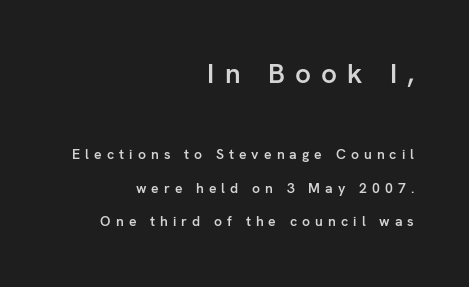
Q: Is the text bold? A: Semi-bold.
Q: Is the text italic (slanted)? A: No, it is upright.
Q: Is the typeface a serif or a sans-serif typeface? A: Sans-serif.
Q: Is the text underlined? A: No.
Q: How is the paragraph aligned? A: Right-aligned.
Q: Is the spacing between letters normal or unusually wide? A: Unusually wide.
Q: Is the spacing between lines tight, normal or loose? A: Loose.
Q: Which block of text is set in a larger size, the first (top) or the second (bottom)? A: The first (top) one.
Q: Width (condensed, normal, or wide)? A: Normal.
Q: Stroke contrast? A: Low.
Q: x-height? A: Medium.
Q: Monospaced? A: No.
